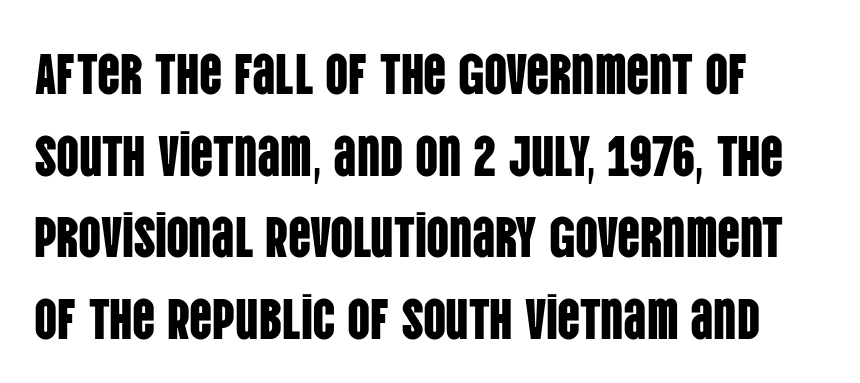
The leading is moderate, giving the passage an even texture. This sample uses plain, unmodified letter spacing. You could not count columns in this text — the font is proportionally spaced. Letterform terminals end flat and unadorned throughout the passage.
